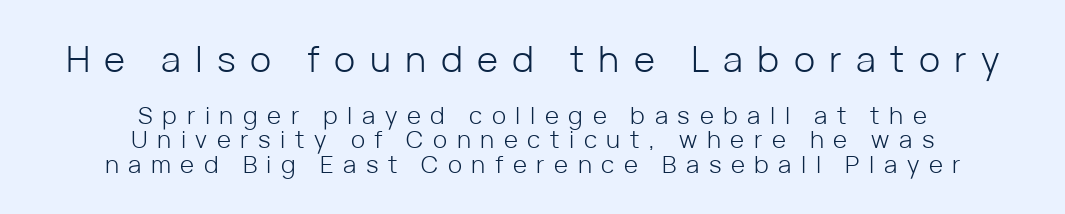
Q: Is the text bold? A: No.
Q: Is the text italic (slanted)? A: No, it is upright.
Q: Is the typeface a serif or a sans-serif typeface? A: Sans-serif.
Q: Is the text underlined? A: No.
Q: How is the paragraph aligned? A: Centered.
Q: Is the spacing between letters normal or unusually wide? A: Unusually wide.
Q: Is the spacing between lines tight, normal or loose? A: Tight.
Q: Which block of text is set in a larger size, the first (top) or the second (bottom)? A: The first (top) one.
Q: Width (condensed, normal, or wide)? A: Normal.
Q: Stroke contrast? A: Low.
Q: x-height? A: Medium.
Q: Monospaced? A: No.
